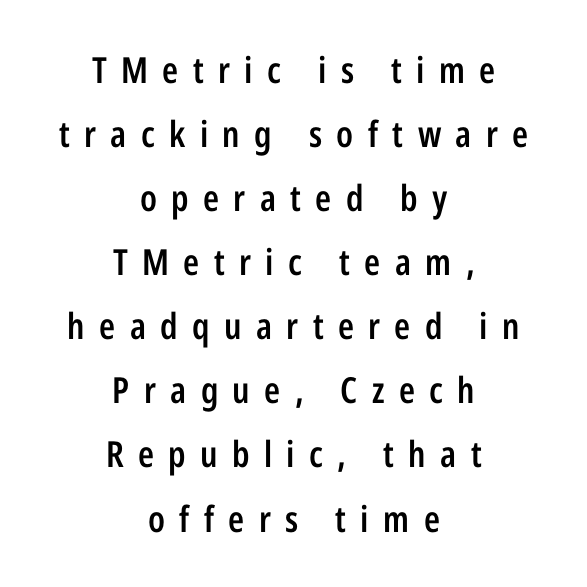
{"serif": "no", "italic": "no", "bold": "semi", "weight": "semibold", "width": "condensed", "stroke_contrast": "low", "x_height": "medium", "monospaced": "no", "underline": "no", "align": "center", "line_spacing_ratio": 1.78, "letter_spacing": "wide", "letter_spacing_em": 0.4, "glyph_px": 36}
